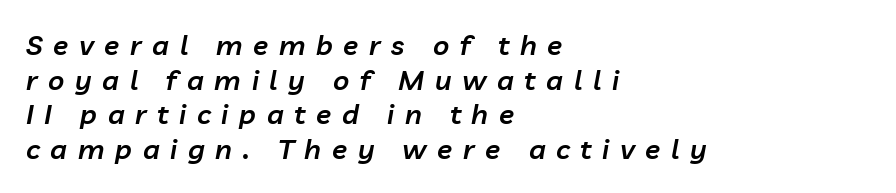
The rendering uses a semibold face; strokes are thickened but not to full bold. No word sits above an underline. Character widths vary here, with narrow letters taking less room than wide ones. All the whitespace from short lines collects on the right.
